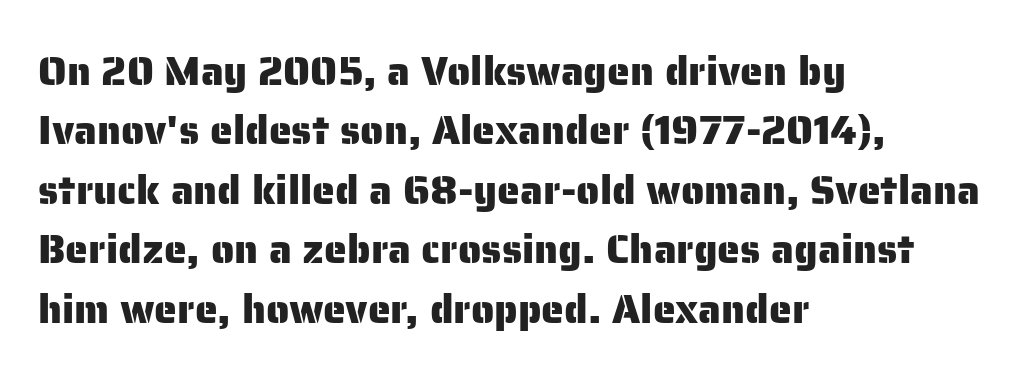
The image shows 41 px sans-serif type, upright; set left-aligned, normal line spacing (1.45x), normal letter spacing, not underlined; low stroke contrast and a medium x-height.
